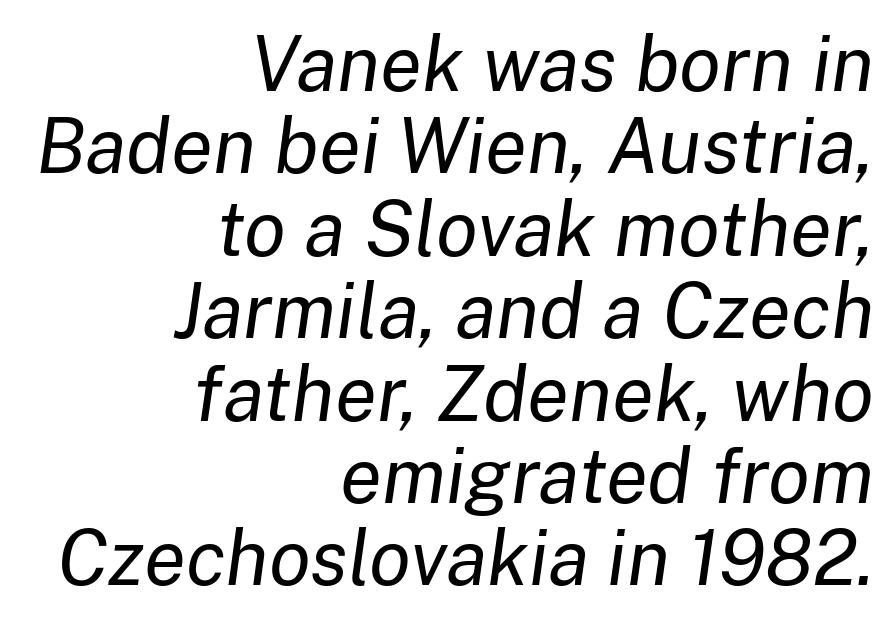
The image shows 77 px regular-weight type, italic (leaning right); set right-aligned, tight line spacing (1.07x), normal letter spacing, not underlined; low stroke contrast and a medium x-height.
